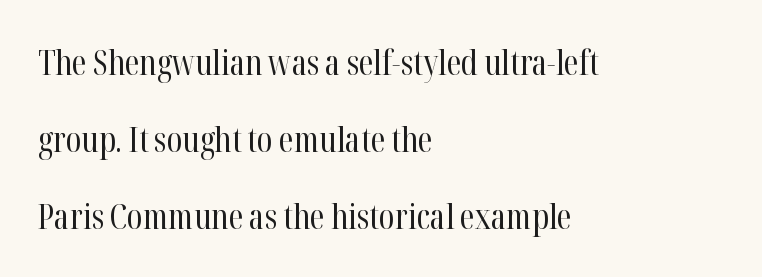
No letter is thick-stroked: the sample isn't bold. This is roman type, the default non-slanted kind. Nobody drew a line under any word here. The passage shown stacks its lines with a broad gap.
